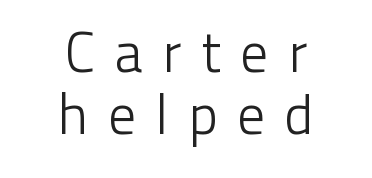
{"serif": "no", "italic": "no", "bold": "no", "weight": "light", "width": "normal", "stroke_contrast": "low", "x_height": "medium", "monospaced": "no", "underline": "no", "align": "center", "line_spacing": "tight", "line_spacing_ratio": 1.1, "letter_spacing": "wide", "letter_spacing_em": 0.34, "glyph_px": 56}
